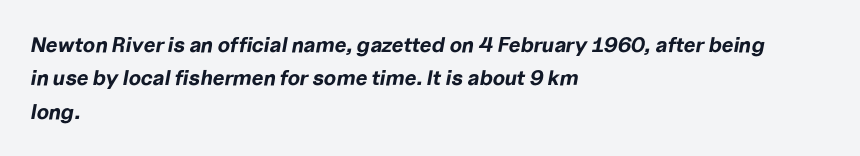
Q: Is the text bold? A: Yes.
Q: Is the text italic (slanted)? A: Yes, it leans right by about 10 degrees.
Q: Is the text underlined? A: No.
Q: How is the paragraph aligned? A: Left-aligned.
Q: Is the spacing between letters normal or unusually wide? A: Normal.
Q: Is the spacing between lines tight, normal or loose? A: Normal.
